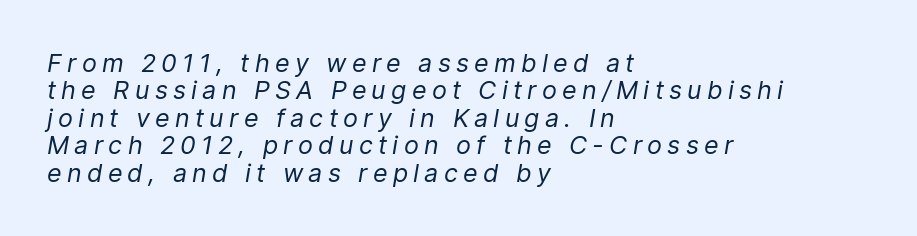
The image shows 25 px text type, italic (leaning right); set left-aligned, tight line spacing (1.1x), unusually wide letter spacing (+0.21 em), not underlined.
